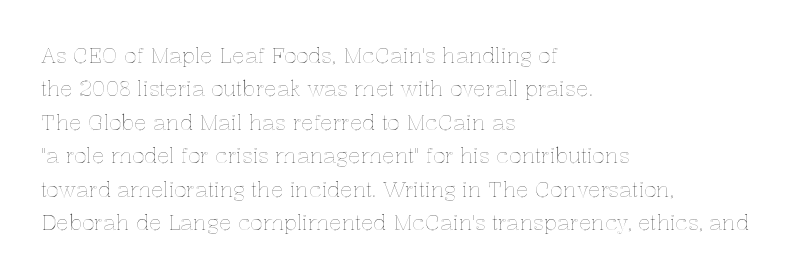
{"italic": "no", "underline": "no", "align": "left", "line_spacing": "normal", "line_spacing_ratio": 1.59, "letter_spacing": "normal", "letter_spacing_em": 0.0, "glyph_px": 21}
